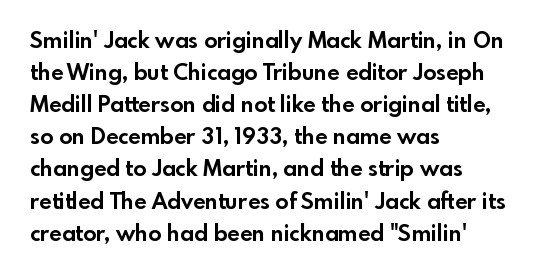
These lines were composed using upright roman letters. Bare-footed words on every line. The vertical gap from one line to the next is medium. Leftover space on each line is placed entirely after the last word. The line texture is even and compact thanks to regular tracking.
